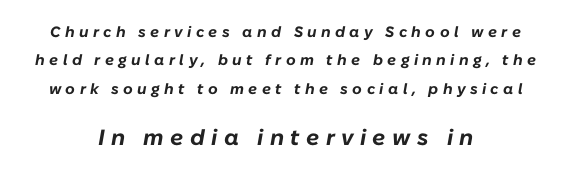
The image shows 22 px bold type, italic (leaning right); set centered, line spacing 1.89x, unusually wide letter spacing (+0.29 em), not underlined; the second (bottom) block is 1.47x larger.
